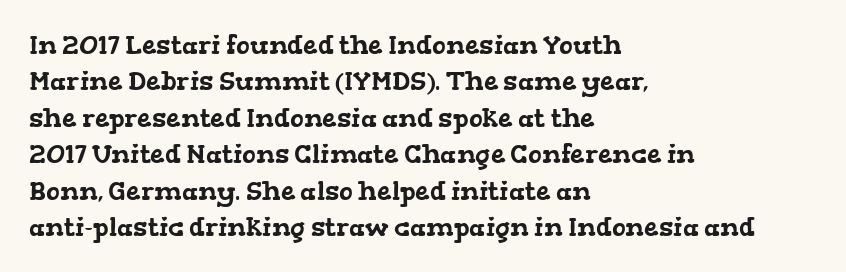
Q: Is the text underlined? A: No.
Q: How is the paragraph aligned? A: Left-aligned.
Q: Is the spacing between letters normal or unusually wide? A: Normal.
Q: Is the spacing between lines tight, normal or loose? A: Normal.
